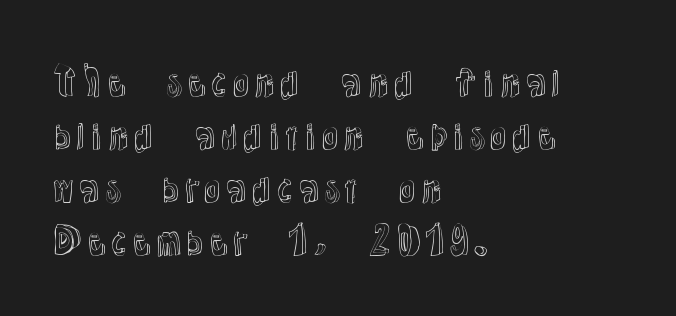
Note the varied advance widths — an 'i' is clearly narrower than an 'm'. The zone under the glyphs is completely vacant. The tracking reads as untouched default to a designer's eye. One-word summary of the alignment: left. Ascenders rise straight up at ninety degrees. The designer left line spacing at the default.
